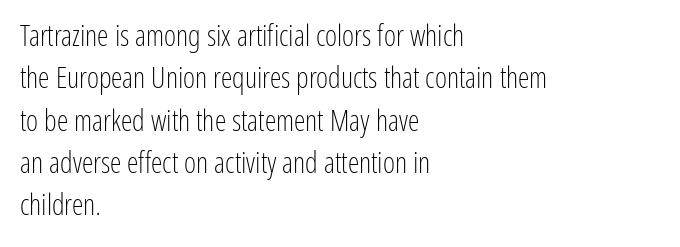
The rendering uses natural spacing where letterforms have individual widths. Spacing between characters is what you'd get straight out of the box. Unmarked baselines from the first word to the last. A quiet, ordinary-to-light weight characterises the typeface.
